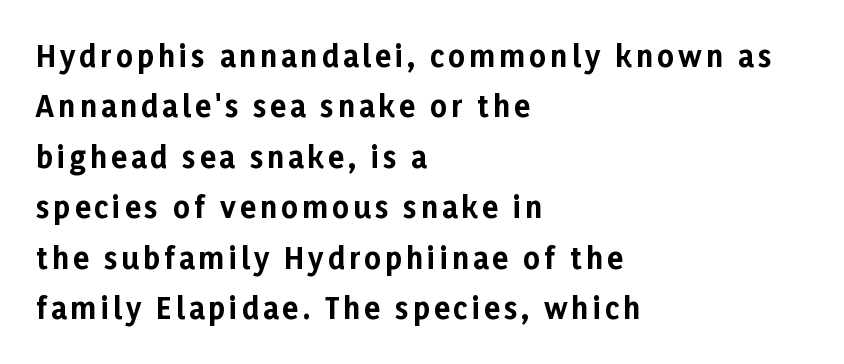
Rule under the text: the space is simply empty. Nothing sits at the stroke ends, so this counts as sans-serif. The typography opts for an upright posture over an oblique one. Heavy-handed strokes throughout: this text is bold. The text block is weighted toward the left margin, trailing off unevenly rightward.
